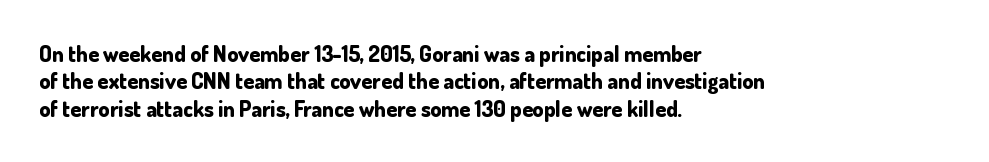
Only glyphs here, with clear space below each row. The type sits square on the baseline with zero lean. Short note: letters normally spaced. Summary of vertical rhythm: regular, with standard interline spacing. Thick stems and heavy bowls — unmistakably bold. Short and long lines alike share a common starting point at left.
